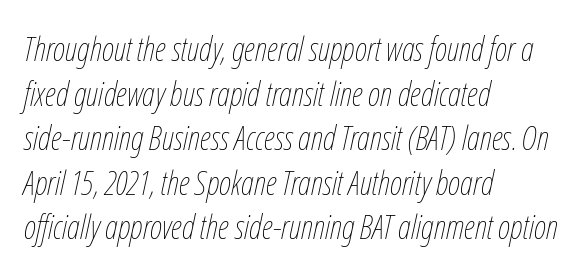
Regarding leading, the lines here are spaced in the standard way. The specimen omits any rule beneath the text block's lines. Spacing verdict: proportional, widths tailored to each character. Is the letter spacing exaggerated? No — it looks like the ordinary default. Heaviness? Minimal to ordinary, like unemphasized prose.
